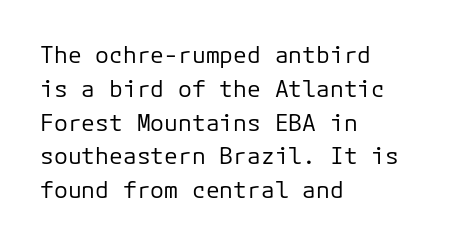
Just letters on the line, the space beneath them empty. Evenly set lines give the paragraph a standard silhouette. Heft: none added — not bold. Notice how the passage keeps a crisp vertical edge on the left only. No extra tracking has been applied to these lines. A roman cut, with each character standing at attention.
